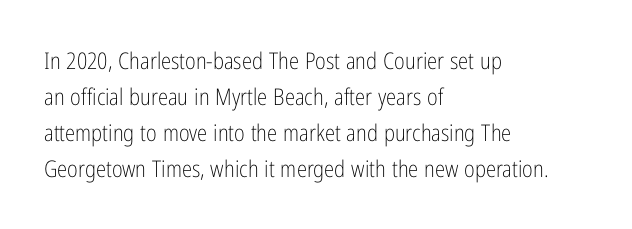
{"italic": "no", "bold": "no", "underline": "no", "align": "left", "line_spacing": "normal", "line_spacing_ratio": 1.57, "letter_spacing": "normal", "letter_spacing_em": 0.0, "glyph_px": 23}
